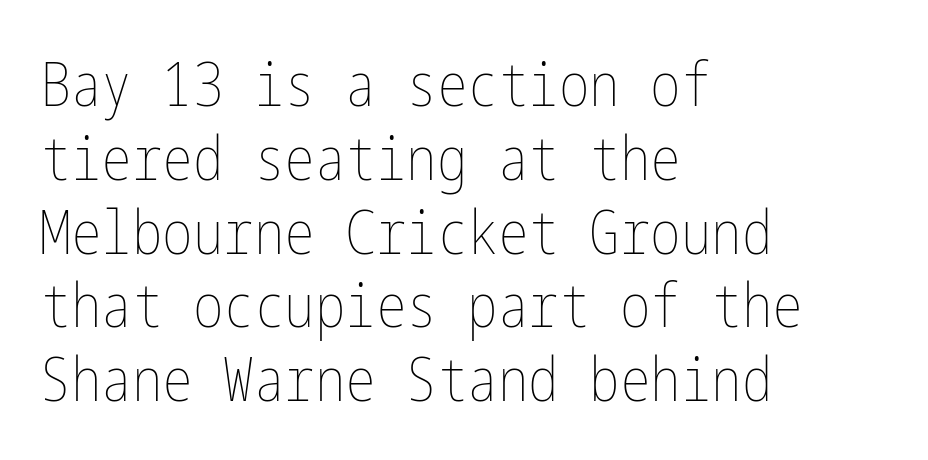
The image shows 61 px thin, condensed type, upright; set left-aligned, line spacing 1.21x, normal letter spacing, not underlined; low stroke contrast and a medium x-height.
